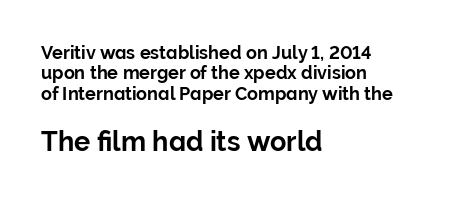
Q: Is the text italic (slanted)? A: No, it is upright.
Q: Is the text underlined? A: No.
Q: How is the paragraph aligned? A: Left-aligned.
Q: Is the spacing between letters normal or unusually wide? A: Normal.
Q: Is the spacing between lines tight, normal or loose? A: Tight.
Q: Which block of text is set in a larger size, the first (top) or the second (bottom)? A: The second (bottom) one.
